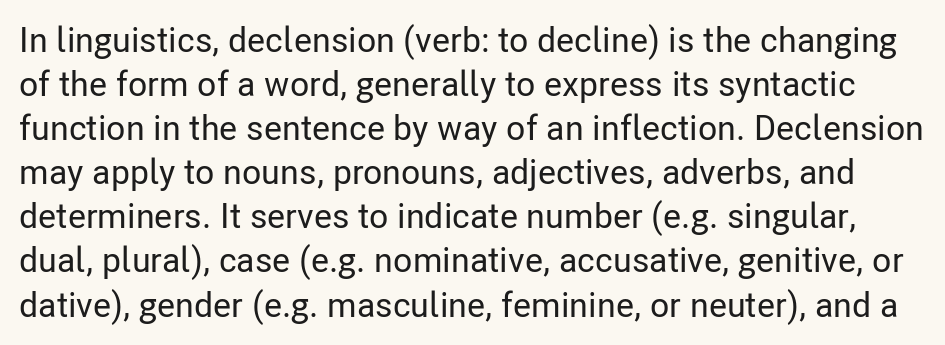
Q: Is the text italic (slanted)? A: No, it is upright.
Q: Is the typeface a serif or a sans-serif typeface? A: Sans-serif.
Q: Is the text underlined? A: No.
Q: Is the spacing between letters normal or unusually wide? A: Normal.
Q: Is the spacing between lines tight, normal or loose? A: Normal.
Q: Width (condensed, normal, or wide)? A: Condensed.
Q: Stroke contrast? A: Low.
Q: x-height? A: Medium.
Q: Monospaced? A: No.
